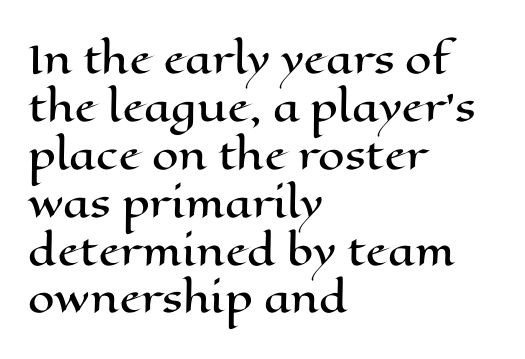
Q: Is the text italic (slanted)? A: No, it is upright.
Q: Is the text underlined? A: No.
Q: How is the paragraph aligned? A: Left-aligned.
Q: Is the spacing between letters normal or unusually wide? A: Normal.
Q: Is the spacing between lines tight, normal or loose? A: Normal.
Q: Width (condensed, normal, or wide)? A: Wide.
Q: Stroke contrast? A: High.
Q: x-height? A: Medium.
Q: Monospaced? A: No.
